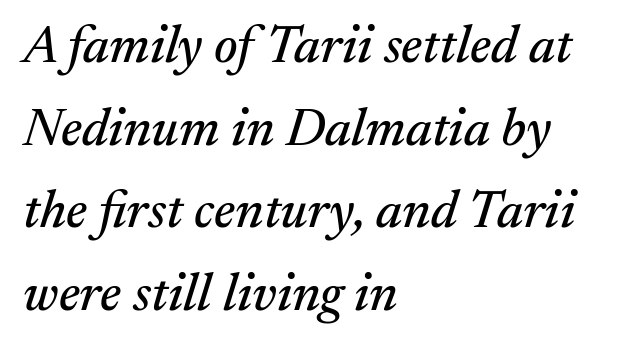
No word sits above an underline. This rendering leaves character spacing at its baseline value. Evenly set lines give the paragraph a standard silhouette. The face used here has a pronounced slope to its letters.
